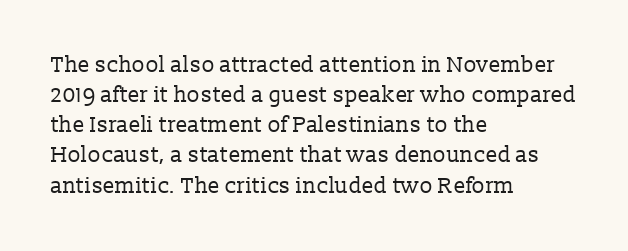
{"italic": "no", "bold": "no", "underline": "no", "align": "left", "line_spacing": "normal", "line_spacing_ratio": 1.37, "letter_spacing": "normal", "letter_spacing_em": 0.0, "glyph_px": 22}
